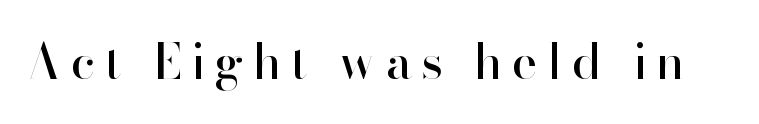
The image shows 48 px sans-serif type, upright; set unusually wide letter spacing (+0.2 em), not underlined; high stroke contrast and a small x-height.
